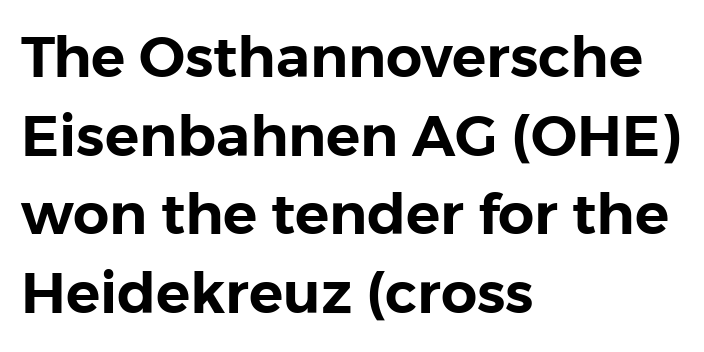
Only glyphs here, with clear space below each row. The line texture is even and compact thanks to regular tracking. A typesetter would call this proportional, since set widths differ per character. The type sits square on the baseline with zero lean.
